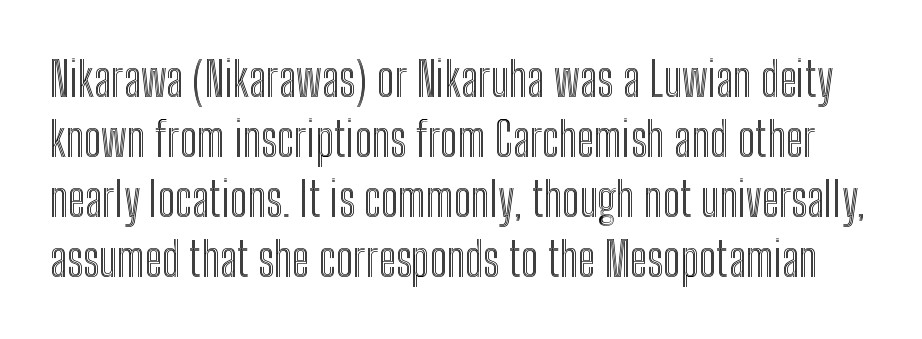
{"italic": "no", "width": "condensed", "x_height": "medium", "monospaced": "no", "underline": "no", "line_spacing": "normal", "line_spacing_ratio": 1.28, "letter_spacing": "normal", "letter_spacing_em": 0.0, "glyph_px": 47}
